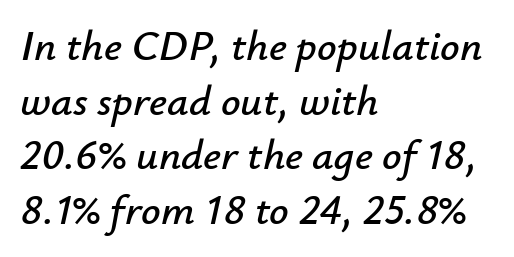
{"italic": "yes", "lean": "right", "slant_degrees": 12, "width": "normal", "stroke_contrast": "low", "x_height": "small", "monospaced": "no", "underline": "no", "align": "left", "line_spacing": "normal", "line_spacing_ratio": 1.27, "letter_spacing": "normal", "letter_spacing_em": 0.0, "glyph_px": 43}
